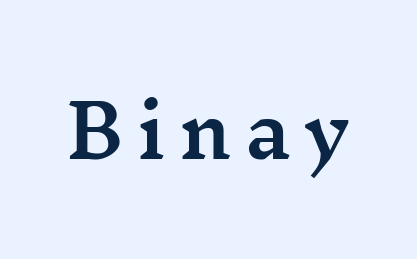
Look at the bottom of the vertical strokes: they flare into serifs here. Italic: no, the glyphs are upright roman. Type without underlining. Note the varied advance widths — an 'i' is clearly narrower than an 'm'.
